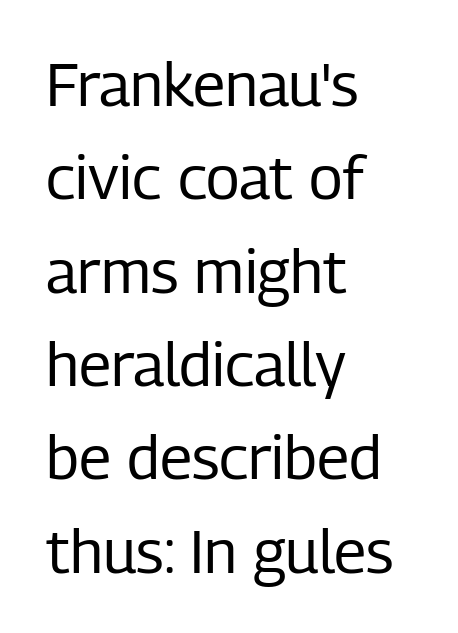
Q: Is the text bold? A: No.
Q: Is the text italic (slanted)? A: No, it is upright.
Q: Is the typeface a serif or a sans-serif typeface? A: Sans-serif.
Q: Is the text underlined? A: No.
Q: How is the paragraph aligned? A: Left-aligned.
Q: Is the spacing between letters normal or unusually wide? A: Normal.
Q: Is the spacing between lines tight, normal or loose? A: Normal.
Q: Width (condensed, normal, or wide)? A: Condensed.
Q: Stroke contrast? A: Low.
Q: x-height? A: Medium.
Q: Monospaced? A: No.
